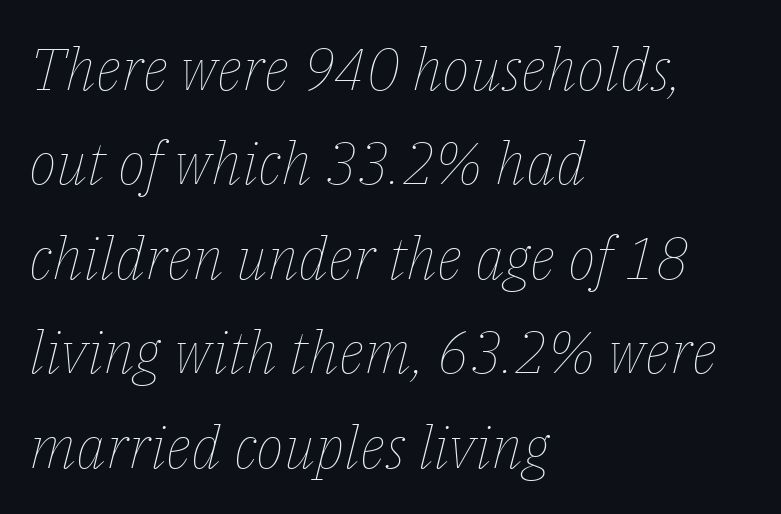
Q: Is the text bold? A: No.
Q: Is the text italic (slanted)? A: Yes, it leans right by about 14 degrees.
Q: Is the text underlined? A: No.
Q: How is the paragraph aligned? A: Left-aligned.
Q: Is the spacing between letters normal or unusually wide? A: Normal.
Q: Is the spacing between lines tight, normal or loose? A: Normal.
Q: Width (condensed, normal, or wide)? A: Normal.
Q: Stroke contrast? A: Low.
Q: x-height? A: Medium.
Q: Monospaced? A: No.
